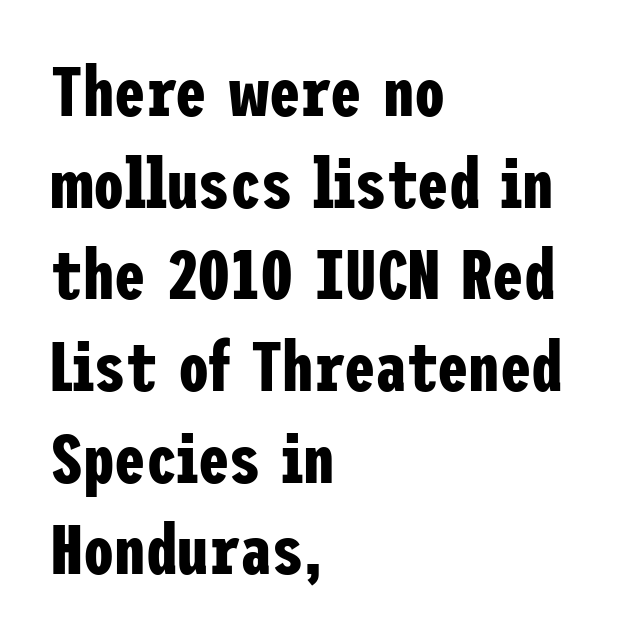
The image shows 70 px bold, condensed sans-serif type, upright; set left-aligned, normal line spacing (1.31x), normal letter spacing, not underlined; low stroke contrast and a medium x-height.
